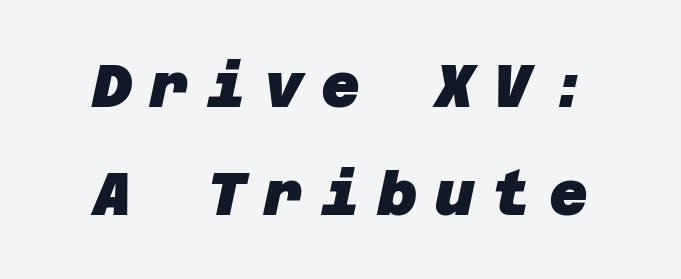
Q: Is the text bold? A: Yes.
Q: Is the typeface a serif or a sans-serif typeface? A: Sans-serif.
Q: Is the text underlined? A: No.
Q: Is the spacing between letters normal or unusually wide? A: Unusually wide.
Q: Width (condensed, normal, or wide)? A: Normal.
Q: Stroke contrast? A: Low.
Q: x-height? A: Large.
